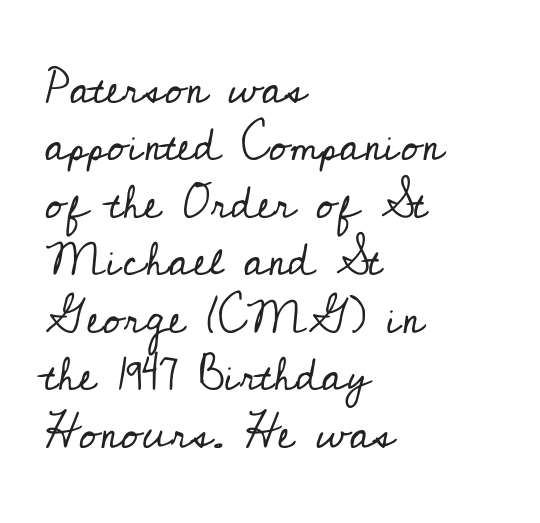
The image shows 46 px regular-weight serif type; set left-aligned, normal line spacing (1.25x), normal letter spacing, not underlined; low stroke contrast and a small x-height.
